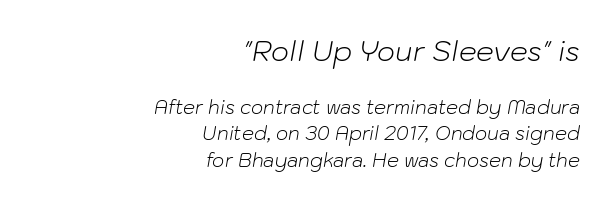
{"italic": "yes", "lean": "right", "slant_degrees": 10, "bold": "no", "weight": "light", "width": "normal", "stroke_contrast": "low", "x_height": "medium", "monospaced": "no", "underline": "no", "align": "right", "line_spacing": "normal", "line_spacing_ratio": 1.4, "letter_spacing": "normal", "letter_spacing_em": 0.0, "larger_block": "first", "size_ratio": 1.47, "glyph_px": 28}
